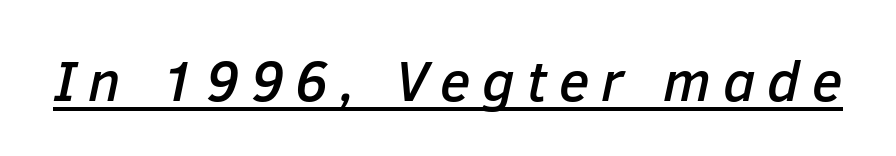
Q: Is the text italic (slanted)? A: Yes, it leans right by about 12 degrees.
Q: Is the text underlined? A: Yes.
Q: Is the spacing between letters normal or unusually wide? A: Unusually wide.
Q: Width (condensed, normal, or wide)? A: Normal.
Q: Stroke contrast? A: Low.
Q: x-height? A: Medium.
Q: Monospaced? A: No.
